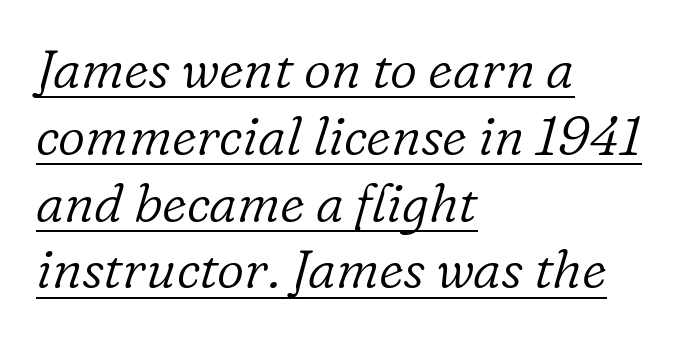
Weight class: somewhere from thin through regular. Line beginnings align vertically; line endings do not. Does the leading feel generous? No, just average. The face used here is seriffed, in the tradition of book romans. A typesetter would call this proportional, since set widths differ per character. Letter spacing: default.
